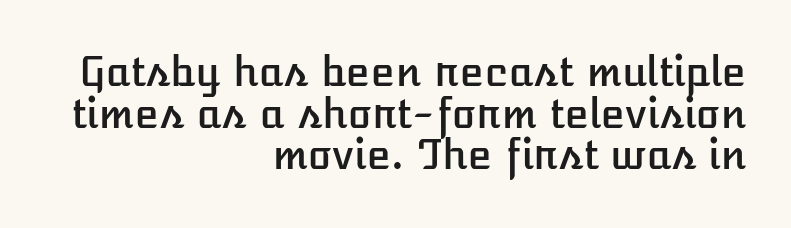
The image shows 40 px text type, upright; set right-aligned, tight line spacing (1.04x), normal letter spacing, not underlined; low stroke contrast and a medium x-height.
